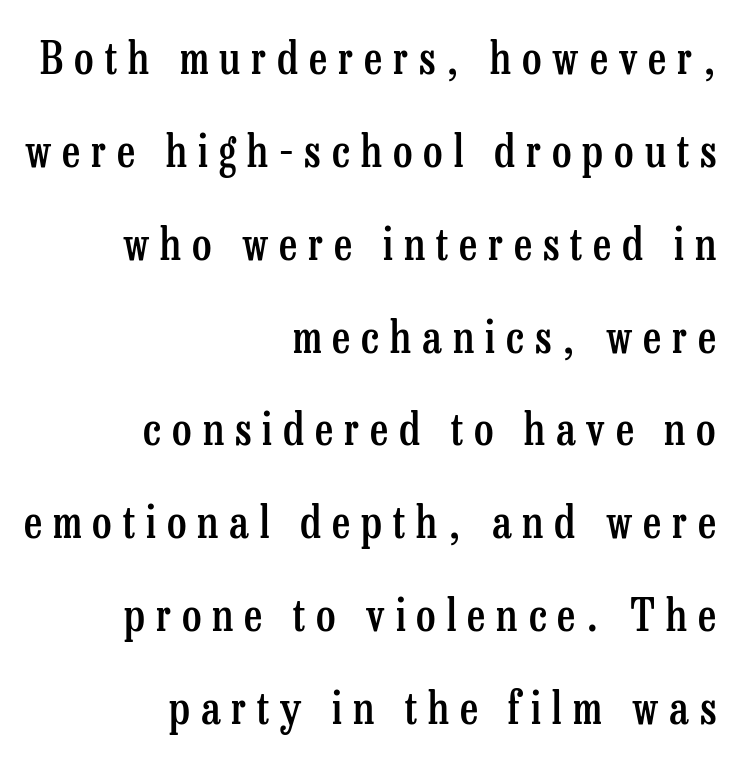
{"serif": "yes", "italic": "no", "bold": "semi", "weight": "semibold", "width": "condensed", "stroke_contrast": "low", "x_height": "medium", "monospaced": "no", "underline": "no", "align": "right", "line_spacing": "loose", "line_spacing_ratio": 2.11, "letter_spacing": "wide", "letter_spacing_em": 0.25, "glyph_px": 44}
